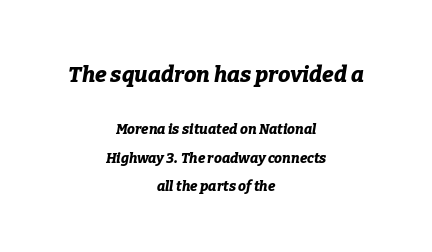
{"italic": "yes", "lean": "right", "slant_degrees": 9, "bold": "yes", "underline": "no", "align": "center", "line_spacing": "loose", "line_spacing_ratio": 2.03, "letter_spacing": "normal", "letter_spacing_em": 0.0, "larger_block": "first", "size_ratio": 1.57, "glyph_px": 22}
